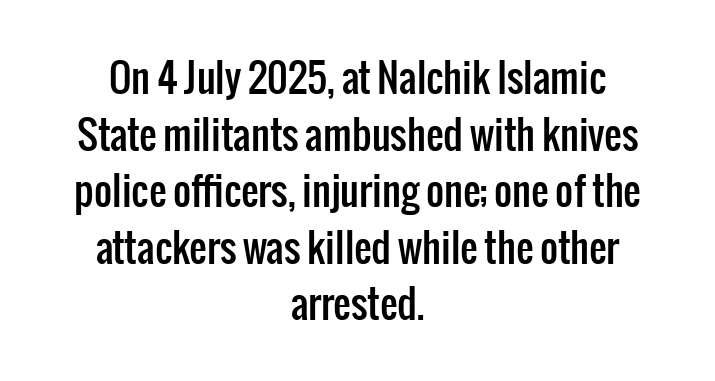
Q: Is the text italic (slanted)? A: No, it is upright.
Q: Is the typeface a serif or a sans-serif typeface? A: Sans-serif.
Q: Is the text underlined? A: No.
Q: How is the paragraph aligned? A: Centered.
Q: Is the spacing between letters normal or unusually wide? A: Normal.
Q: Is the spacing between lines tight, normal or loose? A: Normal.
Q: Width (condensed, normal, or wide)? A: Condensed.
Q: Stroke contrast? A: Low.
Q: x-height? A: Medium.
Q: Monospaced? A: No.
